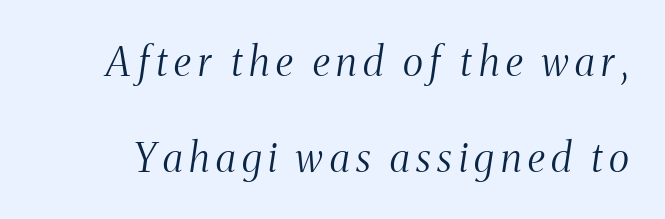
The image shows 40 px light, condensed serif type, italic (leaning right); set loose line spacing (2.39x), not underlined; medium stroke contrast and a medium x-height.
